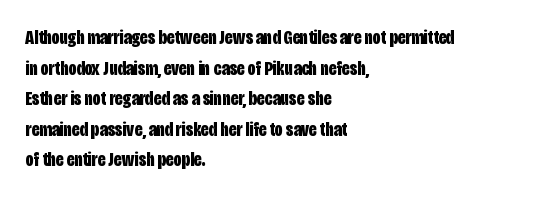
The image shows 20 px bold type, upright; set left-aligned, normal line spacing (1.53x), normal letter spacing, not underlined.
